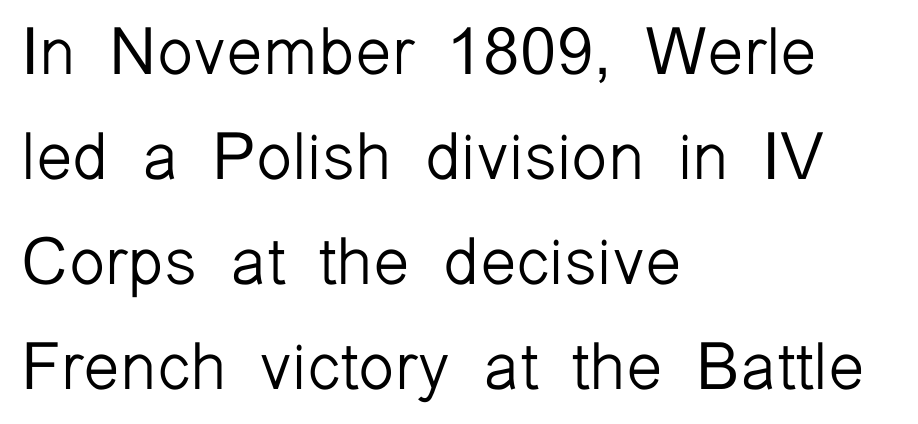
{"serif": "no", "italic": "no", "bold": "no", "weight": "light", "width": "normal", "stroke_contrast": "low", "x_height": "medium", "monospaced": "no", "underline": "no", "align": "left", "line_spacing": "normal", "line_spacing_ratio": 1.59, "letter_spacing": "normal", "letter_spacing_em": 0.0, "glyph_px": 66}
